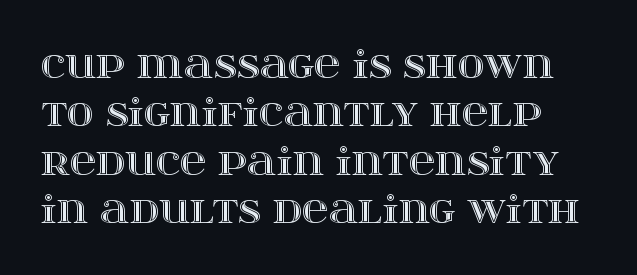
{"italic": "no", "width": "wide", "x_height": "large", "monospaced": "no", "underline": "no", "line_spacing": "normal", "line_spacing_ratio": 1.31, "letter_spacing": "normal", "letter_spacing_em": 0.0, "glyph_px": 37}
